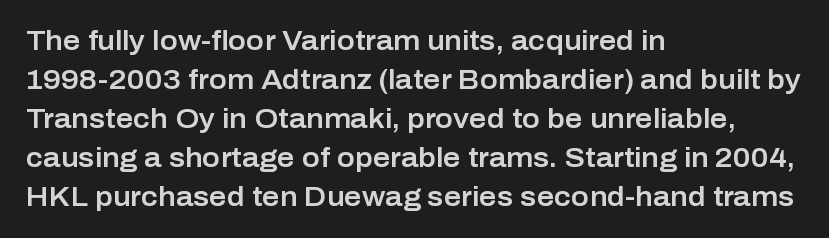
Q: Is the text italic (slanted)? A: No, it is upright.
Q: Is the text underlined? A: No.
Q: How is the paragraph aligned? A: Left-aligned.
Q: Is the spacing between letters normal or unusually wide? A: Normal.
Q: Is the spacing between lines tight, normal or loose? A: Normal.
